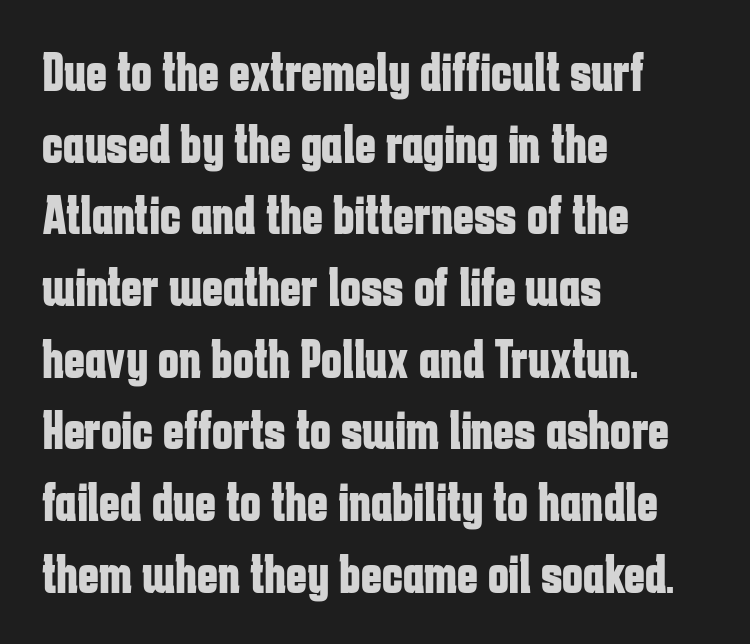
Q: Is the text bold? A: Yes.
Q: Is the text italic (slanted)? A: No, it is upright.
Q: Is the typeface a serif or a sans-serif typeface? A: Sans-serif.
Q: Is the text underlined? A: No.
Q: How is the paragraph aligned? A: Left-aligned.
Q: Is the spacing between letters normal or unusually wide? A: Normal.
Q: Is the spacing between lines tight, normal or loose? A: Normal.
Q: Width (condensed, normal, or wide)? A: Condensed.
Q: Stroke contrast? A: Low.
Q: x-height? A: Medium.
Q: Monospaced? A: No.
